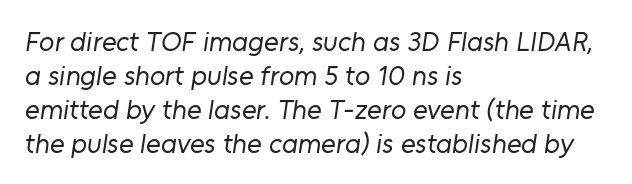
The image shows 28 px regular-weight sans-serif type; set left-aligned, line spacing 1.21x, normal letter spacing, not underlined; low stroke contrast and a medium x-height.
